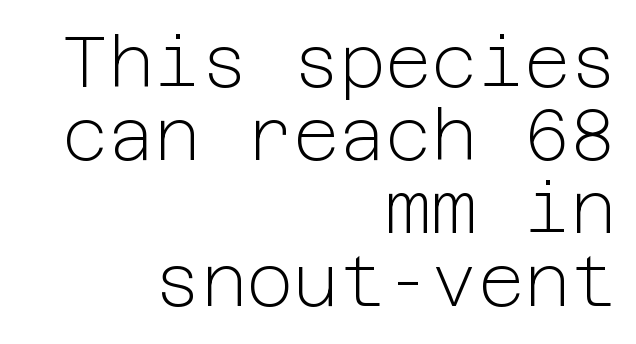
The image shows 71 px light sans-serif type, upright; set right-aligned, tight line spacing (1.03x), normal letter spacing, not underlined; low stroke contrast and a medium x-height.
